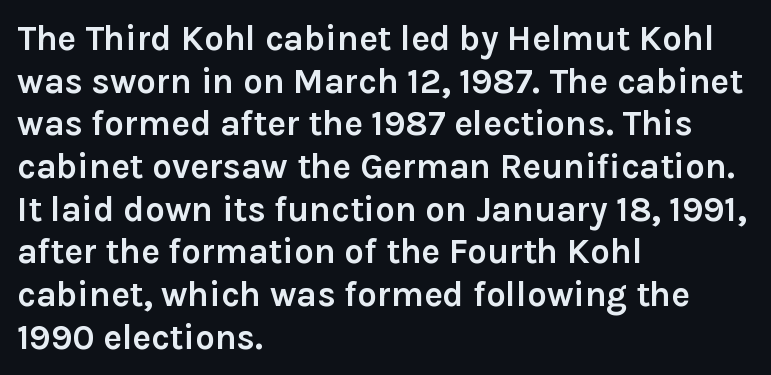
The image shows 35 px semibold sans-serif type, upright; set left-aligned, line spacing 1.22x, normal letter spacing, not underlined; low stroke contrast and a medium x-height.
